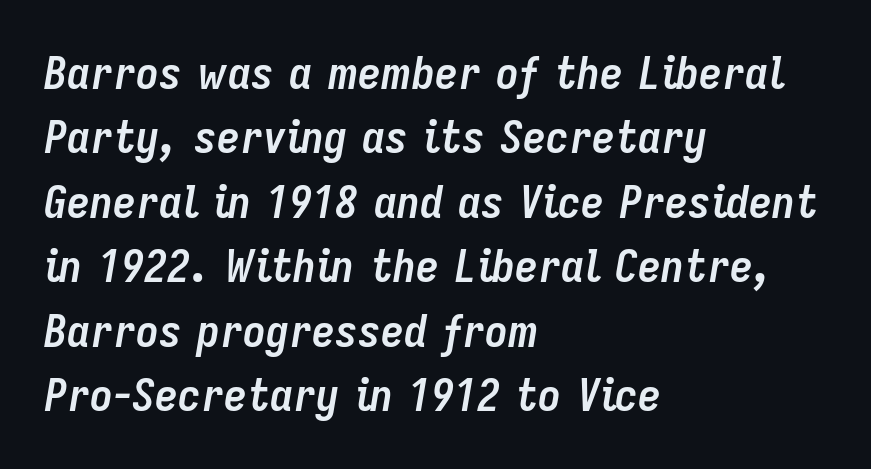
Q: Is the text bold? A: Yes.
Q: Is the text italic (slanted)? A: Yes, it leans right by about 9 degrees.
Q: Is the text underlined? A: No.
Q: How is the paragraph aligned? A: Left-aligned.
Q: Is the spacing between letters normal or unusually wide? A: Normal.
Q: Is the spacing between lines tight, normal or loose? A: Normal.
Q: Width (condensed, normal, or wide)? A: Condensed.
Q: Stroke contrast? A: Low.
Q: x-height? A: Medium.
Q: Monospaced? A: No.
